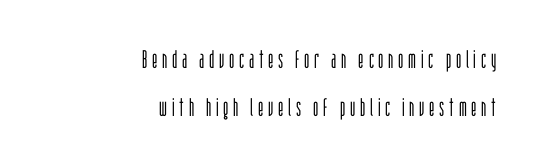
{"italic": "no", "bold": "no", "underline": "no", "align": "right", "line_spacing": "loose", "line_spacing_ratio": 1.94, "glyph_px": 25}
